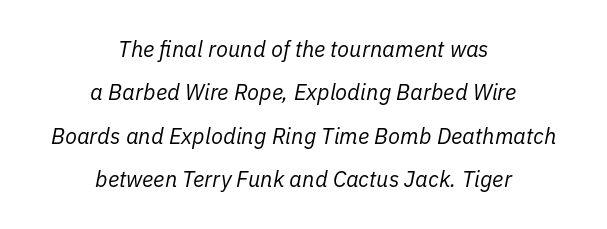
Q: Is the text bold? A: No.
Q: Is the text italic (slanted)? A: Yes, it leans right by about 11 degrees.
Q: Is the text underlined? A: No.
Q: How is the paragraph aligned? A: Centered.
Q: Is the spacing between letters normal or unusually wide? A: Normal.
Q: Is the spacing between lines tight, normal or loose? A: Loose.
